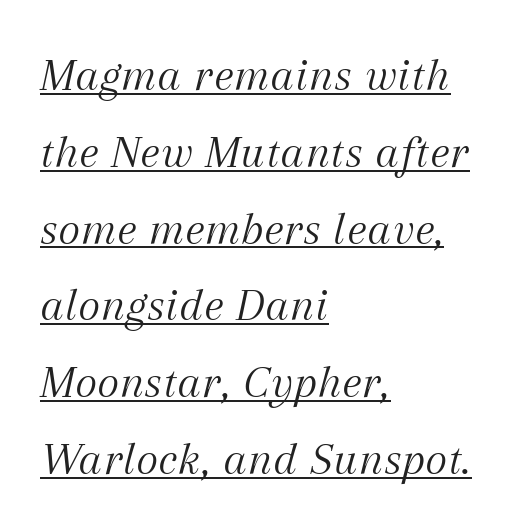
The image shows 48 px light serif type, italic (leaning right); set left-aligned, normal line spacing (1.6x), normal letter spacing, underlined; medium stroke contrast and a medium x-height.
